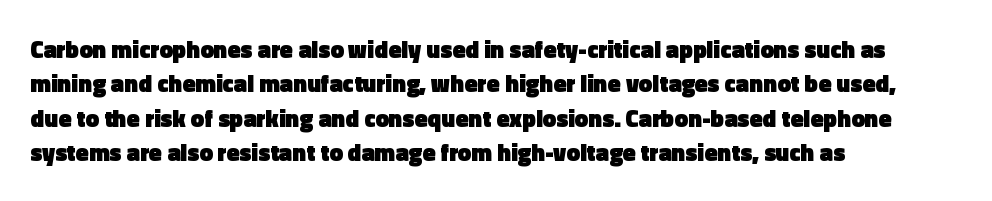
The image shows 24 px bold type, upright; set left-aligned, normal line spacing (1.43x), normal letter spacing, not underlined.
